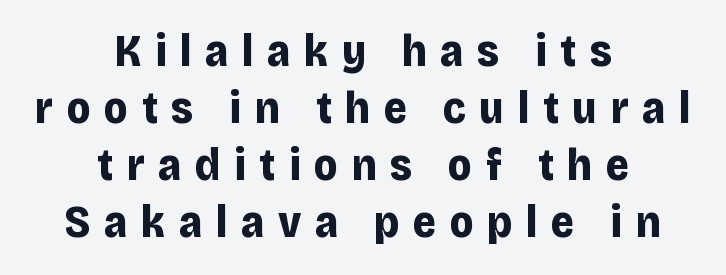
{"serif": "no", "italic": "no", "bold": "yes", "weight": "bold", "width": "normal", "stroke_contrast": "low", "x_height": "large", "monospaced": "no", "underline": "no", "align": "center", "line_spacing": "normal", "line_spacing_ratio": 1.27, "letter_spacing": "wide", "letter_spacing_em": 0.3, "glyph_px": 45}
